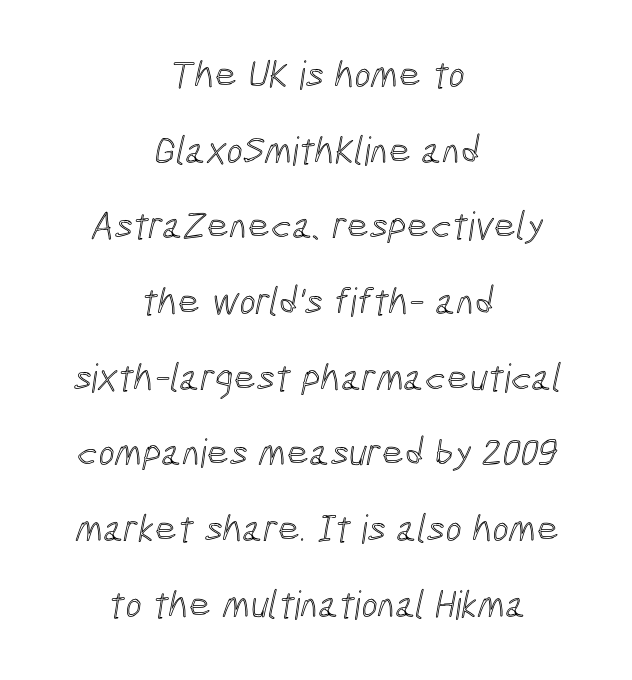
The lines in this sample share a center point and differ in where they start and stop. Characters follow at the spacing the type designer built in. Is there much room between lines? Yes — plenty of vertical air separates them. Rule under the text: the space is simply empty. Think of a printed novel: that variable character pitch is what you see here.
